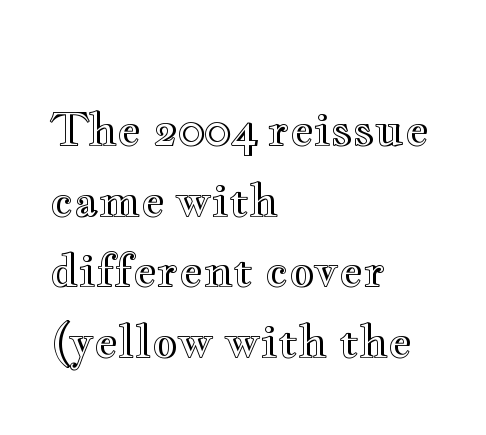
{"italic": "no", "width": "wide", "x_height": "small", "monospaced": "no", "underline": "no", "align": "left", "line_spacing": "normal", "line_spacing_ratio": 1.57, "letter_spacing": "normal", "letter_spacing_em": 0.0, "glyph_px": 45}
